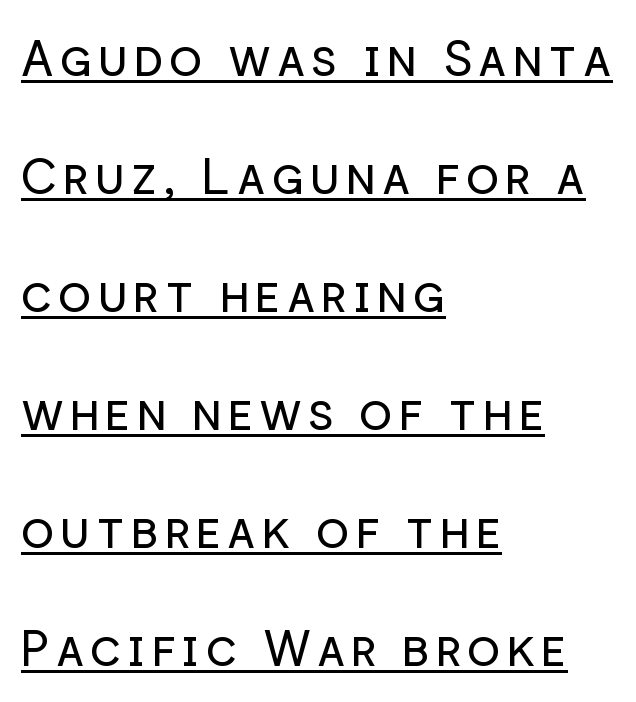
{"serif": "no", "italic": "no", "bold": "no", "weight": "regular", "width": "normal", "stroke_contrast": "low", "x_height": "medium", "monospaced": "no", "underline": "yes", "align": "left", "line_spacing": "loose", "line_spacing_ratio": 2.36, "glyph_px": 50}
